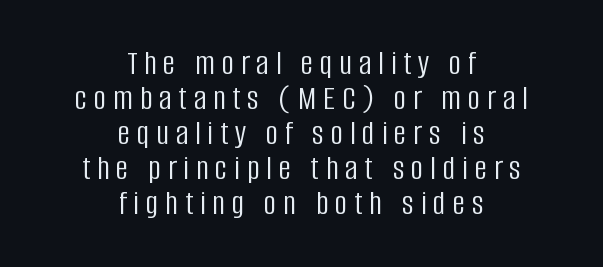
Q: Is the text bold? A: No.
Q: Is the text italic (slanted)? A: No, it is upright.
Q: Is the typeface a serif or a sans-serif typeface? A: Sans-serif.
Q: Is the text underlined? A: No.
Q: How is the paragraph aligned? A: Centered.
Q: Is the spacing between lines tight, normal or loose? A: Tight.
Q: Width (condensed, normal, or wide)? A: Condensed.
Q: Stroke contrast? A: Low.
Q: x-height? A: Large.
Q: Monospaced? A: No.
